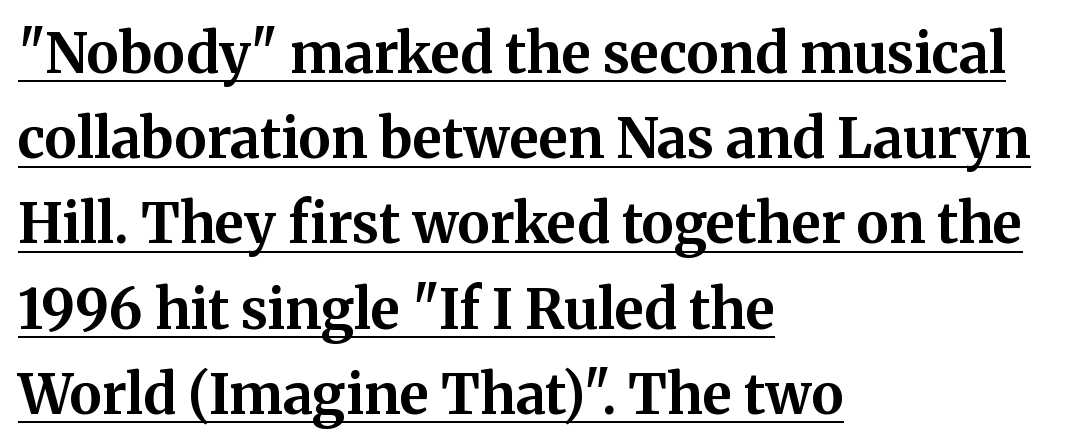
The image shows 55 px bold serif type, upright; set left-aligned, normal line spacing (1.55x), normal letter spacing, underlined; medium stroke contrast and a medium x-height.
